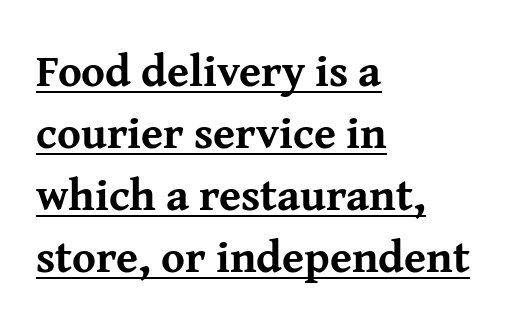
{"serif": "yes", "italic": "no", "bold": "yes", "weight": "bold", "width": "normal", "stroke_contrast": "medium", "x_height": "medium", "monospaced": "no", "underline": "yes", "align": "left", "line_spacing": "normal", "line_spacing_ratio": 1.38, "letter_spacing": "normal", "letter_spacing_em": 0.0, "glyph_px": 45}
